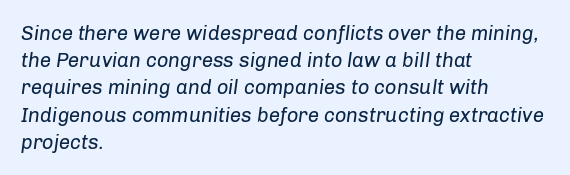
The image shows 20 px text type, italic (leaning right); set left-aligned, normal line spacing (1.36x), normal letter spacing, not underlined.
